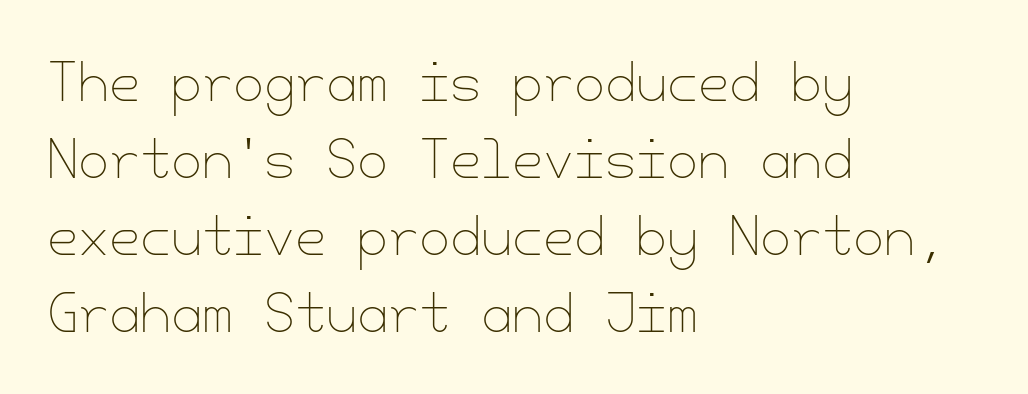
The image shows 50 px thin type, upright; set left-aligned, normal line spacing (1.54x), normal letter spacing, not underlined; low stroke contrast and a small x-height.
